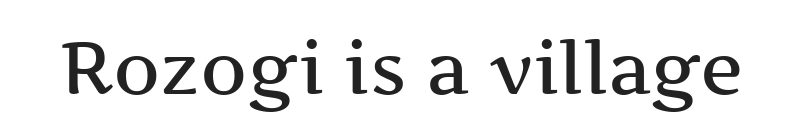
Q: Is the text italic (slanted)? A: No, it is upright.
Q: Is the typeface a serif or a sans-serif typeface? A: Serif.
Q: Is the text underlined? A: No.
Q: Is the spacing between letters normal or unusually wide? A: Normal.
Q: Width (condensed, normal, or wide)? A: Wide.
Q: Stroke contrast? A: Medium.
Q: x-height? A: Medium.
Q: Monospaced? A: No.
